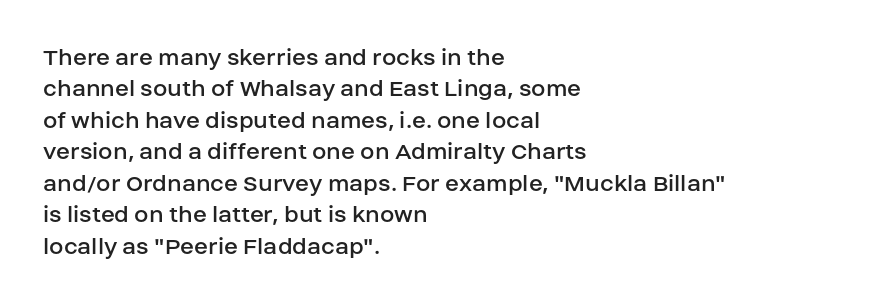
Q: Is the text bold? A: No.
Q: Is the text italic (slanted)? A: No, it is upright.
Q: Is the text underlined? A: No.
Q: How is the paragraph aligned? A: Left-aligned.
Q: Is the spacing between letters normal or unusually wide? A: Normal.
